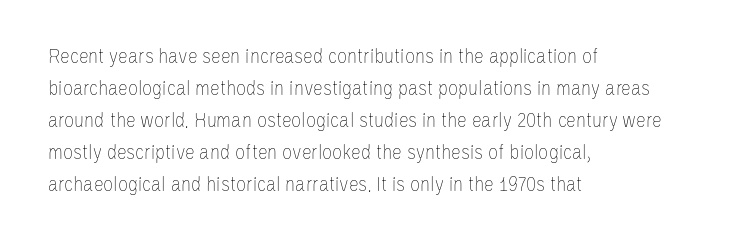
The image shows 22 px text type, upright; set left-aligned, normal line spacing (1.45x), normal letter spacing, not underlined.
